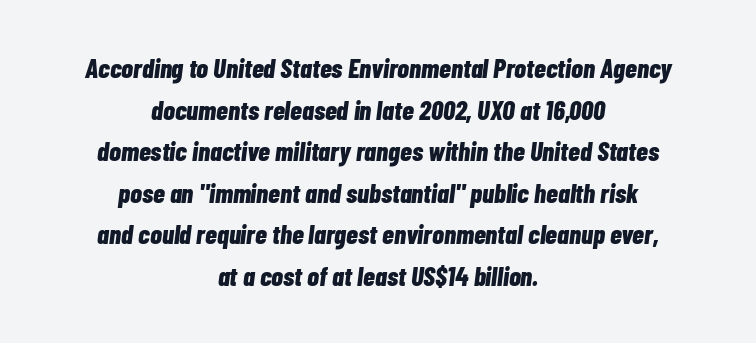
{"italic": "yes", "lean": "right", "slant_degrees": 7, "bold": "yes", "underline": "no", "align": "center", "line_spacing": "normal", "line_spacing_ratio": 1.54, "letter_spacing": "normal", "letter_spacing_em": 0.0, "glyph_px": 27}
